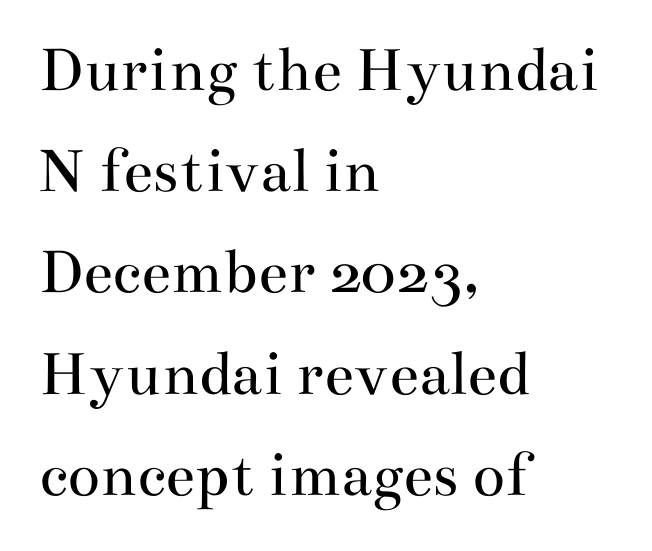
The image shows 67 px regular-weight, wide serif type, upright; set left-aligned, normal line spacing (1.51x), normal letter spacing, not underlined; medium stroke contrast and a small x-height.
